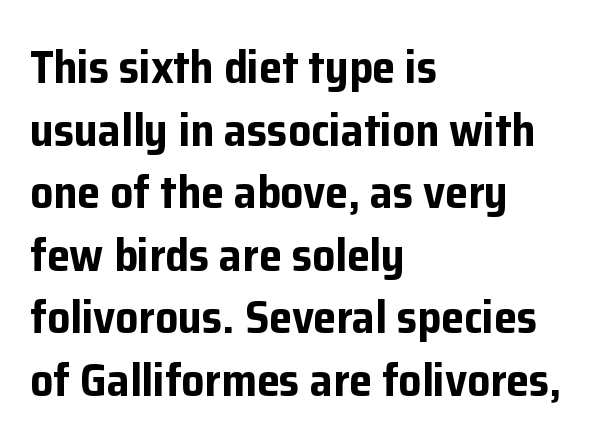
Unlike italic type, these characters show no tilt at all. The strokes are fattened all the way to bold. Vertically, the passage feels balanced, rows spaced as you'd expect. The letters advance in unequal steps, a hallmark of proportional type. This rendering features lettering with no underline. Observe the ordinary spacing: letters are neighbours, not strangers.
